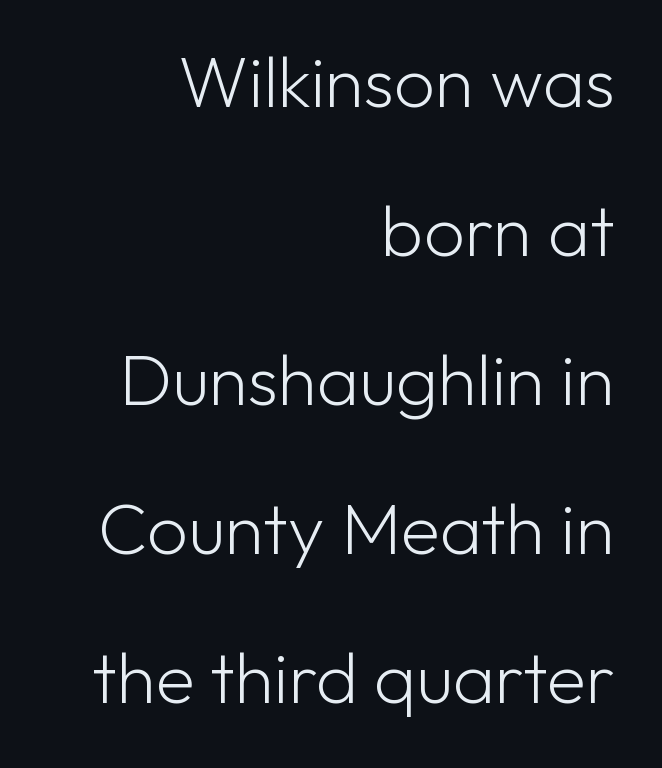
The image shows 72 px light sans-serif type, upright; set right-aligned, loose line spacing (2.07x), normal letter spacing, not underlined; low stroke contrast and a medium x-height.
